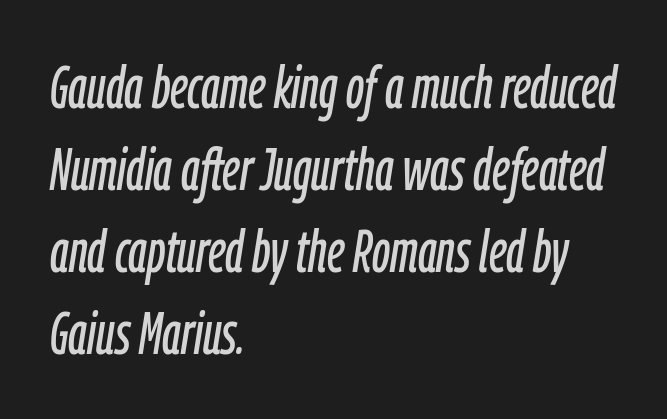
Just letters on the line, the space beneath them empty. Notice how the passage keeps a crisp vertical edge on the left only. Notice how descenders clear the ascenders below comfortably — that's standard leading. Characters are canted at an angle relative to the baseline's perpendicular.
